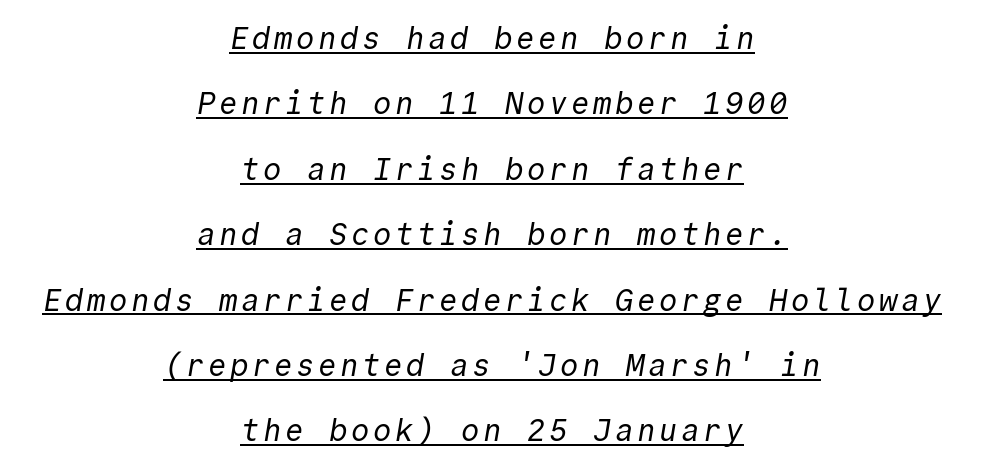
Q: Is the text bold? A: No.
Q: Is the typeface a serif or a sans-serif typeface? A: Sans-serif.
Q: Is the text underlined? A: Yes.
Q: How is the paragraph aligned? A: Centered.
Q: Is the spacing between lines tight, normal or loose? A: Loose.
Q: Width (condensed, normal, or wide)? A: Normal.
Q: x-height? A: Medium.
Q: Monospaced? A: Yes.
